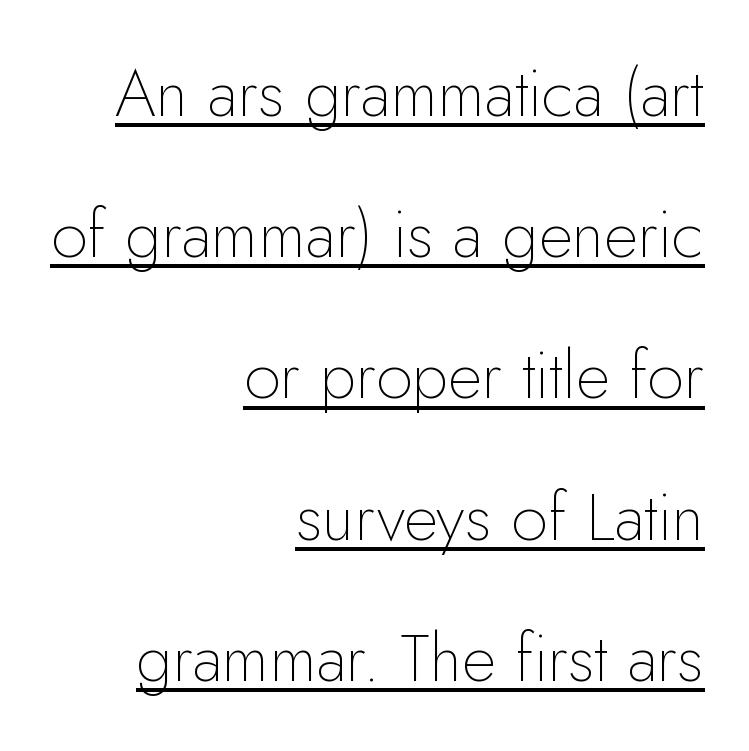
Q: Is the text bold? A: No.
Q: Is the text italic (slanted)? A: No, it is upright.
Q: Is the typeface a serif or a sans-serif typeface? A: Sans-serif.
Q: Is the text underlined? A: Yes.
Q: How is the paragraph aligned? A: Right-aligned.
Q: Is the spacing between letters normal or unusually wide? A: Normal.
Q: Is the spacing between lines tight, normal or loose? A: Loose.
Q: Width (condensed, normal, or wide)? A: Normal.
Q: Stroke contrast? A: Low.
Q: x-height? A: Small.
Q: Monospaced? A: No.
